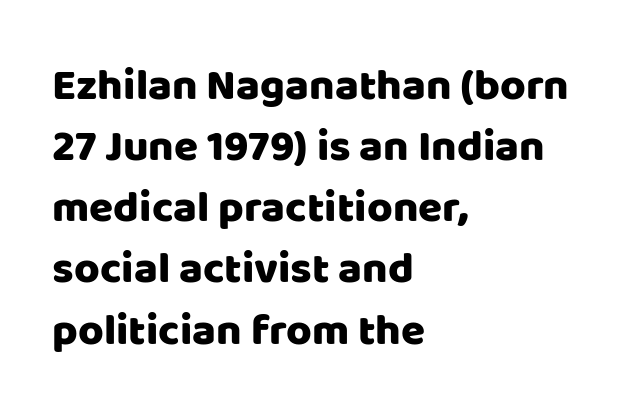
Q: Is the text italic (slanted)? A: No, it is upright.
Q: Is the typeface a serif or a sans-serif typeface? A: Sans-serif.
Q: Is the text underlined? A: No.
Q: How is the paragraph aligned? A: Left-aligned.
Q: Is the spacing between letters normal or unusually wide? A: Normal.
Q: Is the spacing between lines tight, normal or loose? A: Normal.
Q: Width (condensed, normal, or wide)? A: Normal.
Q: Stroke contrast? A: Low.
Q: x-height? A: Large.
Q: Monospaced? A: No.
